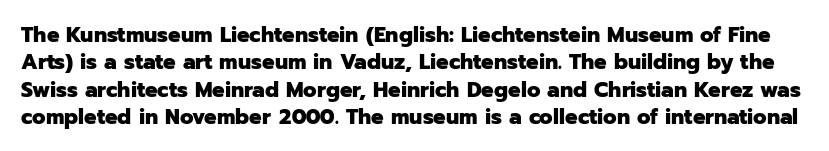
Q: Is the text bold? A: Yes.
Q: Is the text italic (slanted)? A: No, it is upright.
Q: Is the text underlined? A: No.
Q: Is the spacing between letters normal or unusually wide? A: Normal.
